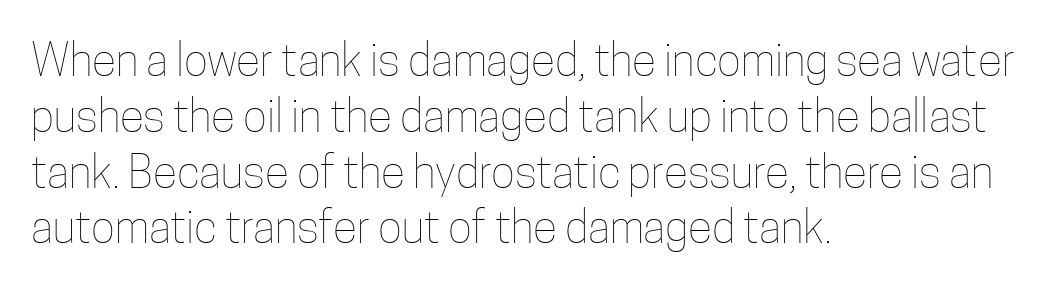
Q: Is the text bold? A: No.
Q: Is the text italic (slanted)? A: No, it is upright.
Q: Is the text underlined? A: No.
Q: How is the paragraph aligned? A: Left-aligned.
Q: Is the spacing between letters normal or unusually wide? A: Normal.
Q: Width (condensed, normal, or wide)? A: Condensed.
Q: Stroke contrast? A: Low.
Q: x-height? A: Medium.
Q: Monospaced? A: No.
